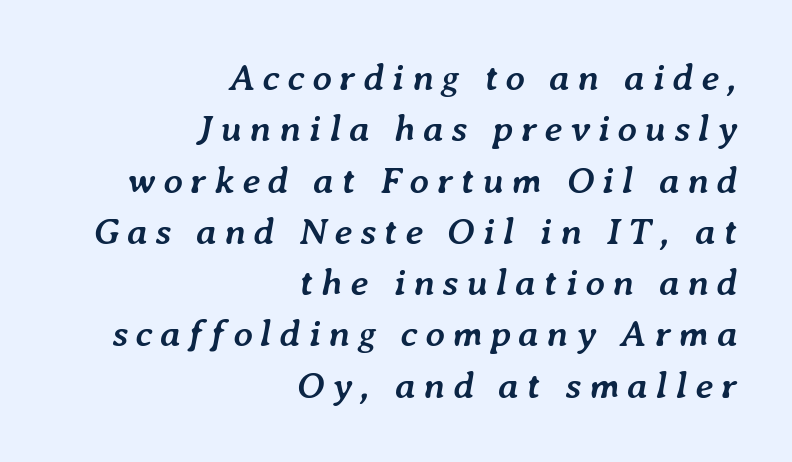
Style check: oblique. The face used here is rendered with a markedly widened letterfit. Each line ends at the same right margin while the left side varies. Is there much room between lines? A standard amount, neither cramped nor airy. The passage shown is typed in a proportional face where columns would drift. The gap between lines stays unmarked.
